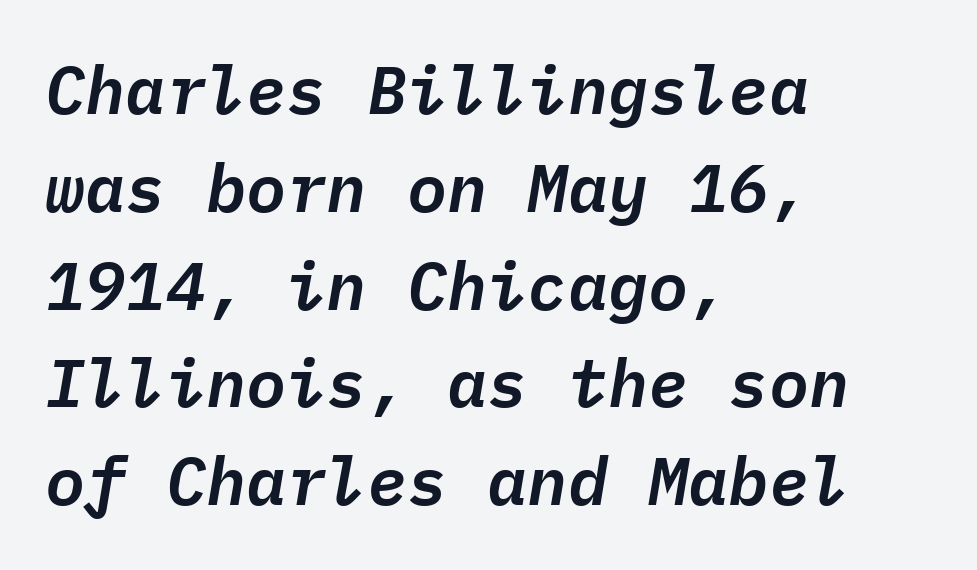
A typesetter would call this monospace, since all characters share one set width. This rendering uses left alignment, leaving the right contour irregular. The area under the type is left untouched. Standard letterfit; no display-style spreading of the glyphs. Evenly set lines give the paragraph a standard silhouette. A typesetter would mark this as italic.
